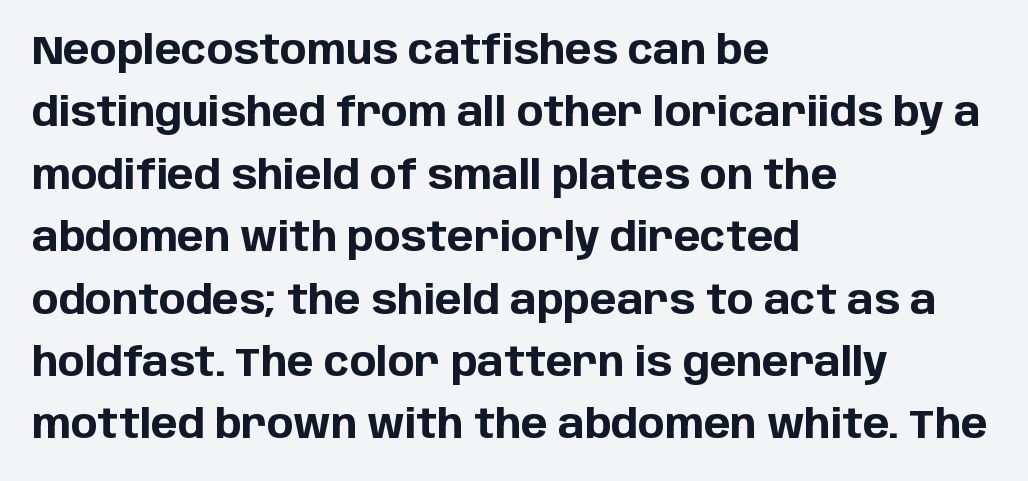
{"serif": "no", "italic": "no", "bold": "yes", "weight": "bold", "width": "normal", "stroke_contrast": "low", "x_height": "large", "monospaced": "no", "underline": "no", "align": "left", "line_spacing": "normal", "line_spacing_ratio": 1.56, "letter_spacing": "normal", "letter_spacing_em": 0.0, "glyph_px": 40}
